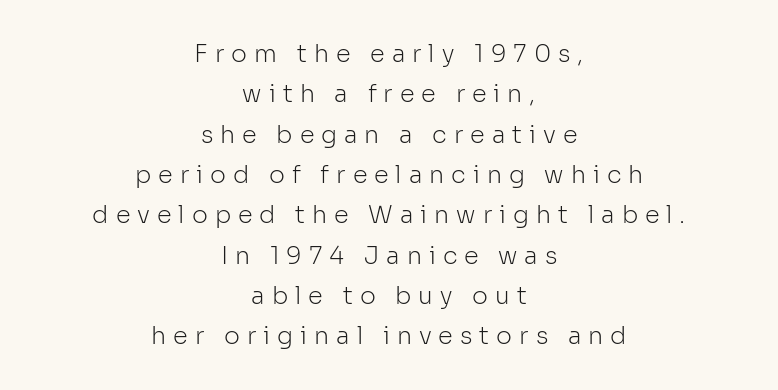
The image shows 24 px text type, upright; set centered, normal line spacing (1.68x), unusually wide letter spacing (+0.29 em), not underlined.
